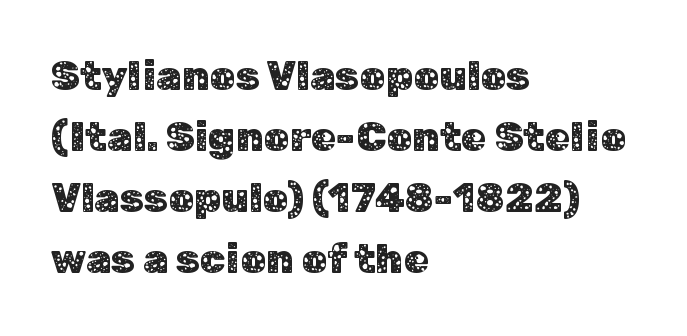
The image shows 41 px sans-serif type, upright; set left-aligned, normal line spacing (1.49x), normal letter spacing, not underlined; low stroke contrast and a medium x-height.
